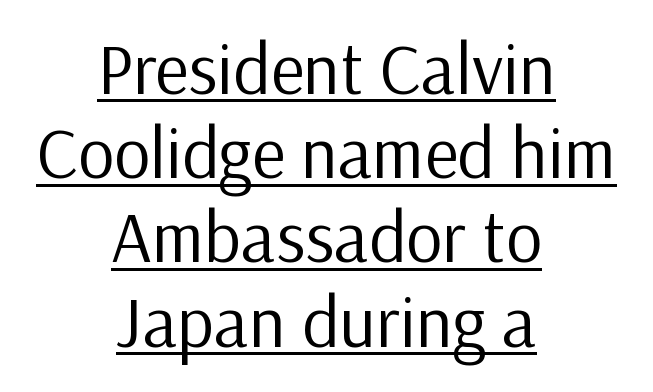
The image shows 72 px regular-weight sans-serif type, upright; set centered, line spacing 1.17x, normal letter spacing, underlined; low stroke contrast and a medium x-height.
